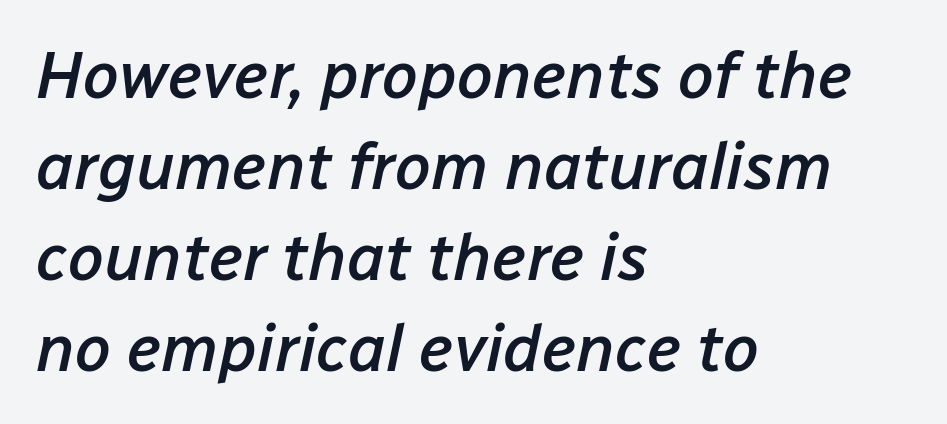
Q: Is the text bold? A: Semi-bold.
Q: Is the text italic (slanted)? A: Yes, it leans right by about 12 degrees.
Q: Is the text underlined? A: No.
Q: How is the paragraph aligned? A: Left-aligned.
Q: Is the spacing between letters normal or unusually wide? A: Normal.
Q: Is the spacing between lines tight, normal or loose? A: Normal.
Q: Width (condensed, normal, or wide)? A: Normal.
Q: Stroke contrast? A: Low.
Q: x-height? A: Medium.
Q: Monospaced? A: No.
